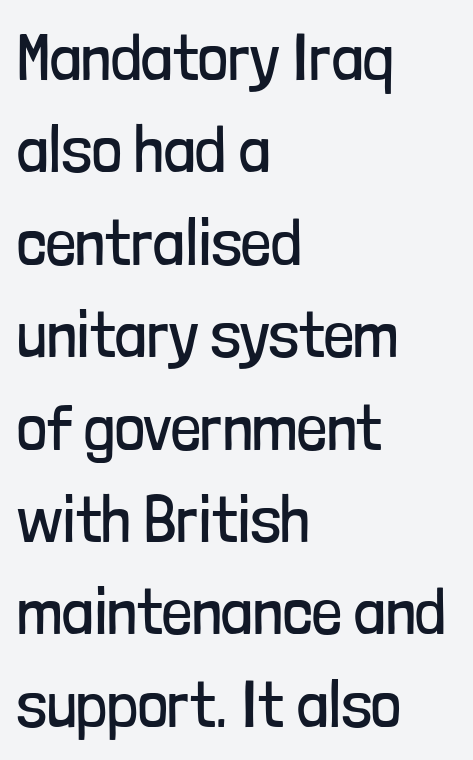
Q: Is the text bold? A: No.
Q: Is the text italic (slanted)? A: No, it is upright.
Q: Is the typeface a serif or a sans-serif typeface? A: Sans-serif.
Q: Is the text underlined? A: No.
Q: How is the paragraph aligned? A: Left-aligned.
Q: Is the spacing between letters normal or unusually wide? A: Normal.
Q: Is the spacing between lines tight, normal or loose? A: Normal.
Q: Width (condensed, normal, or wide)? A: Condensed.
Q: Stroke contrast? A: Low.
Q: x-height? A: Medium.
Q: Monospaced? A: No.
